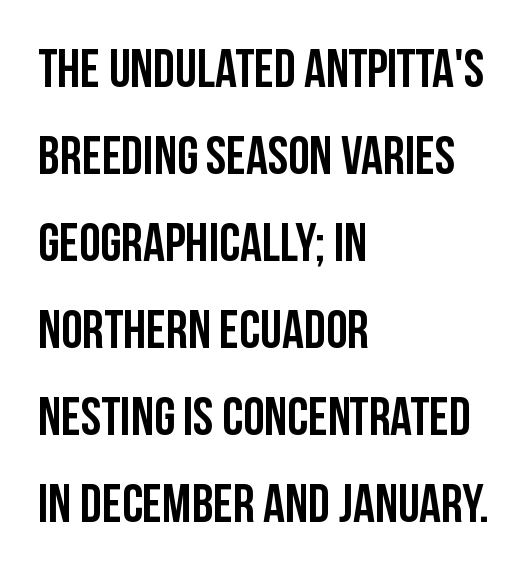
Style check: upright. You could not count columns in this text — the font is proportionally spaced. Each new line begins a customary step beneath the previous one. The setting favours the left margin, as ordinary paragraphs usually do. Between one letter and the next there's only the usual sliver of space.
